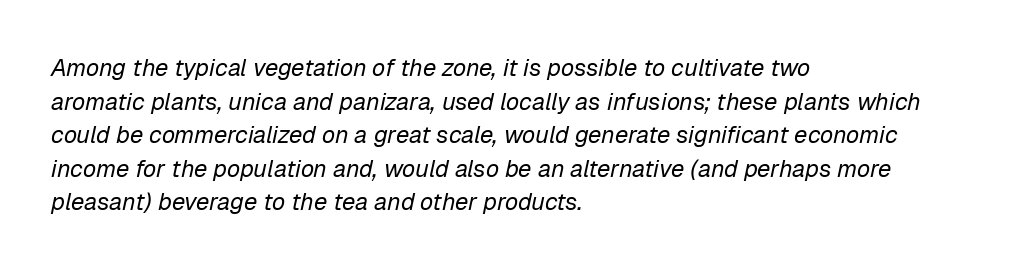
Q: Is the text bold? A: No.
Q: Is the text italic (slanted)? A: Yes, it leans right by about 12 degrees.
Q: Is the text underlined? A: No.
Q: How is the paragraph aligned? A: Left-aligned.
Q: Is the spacing between letters normal or unusually wide? A: Normal.
Q: Is the spacing between lines tight, normal or loose? A: Normal.
